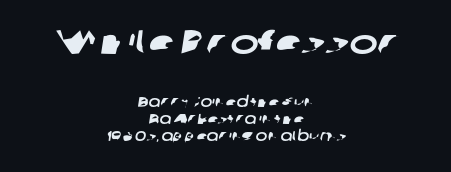
{"serif": "no", "width": "wide", "stroke_contrast": "low", "x_height": "medium", "monospaced": "no", "underline": "no", "align": "center", "line_spacing_ratio": 1.22, "letter_spacing": "normal", "letter_spacing_em": 0.0, "larger_block": "first", "size_ratio": 2.43, "glyph_px": 34}
